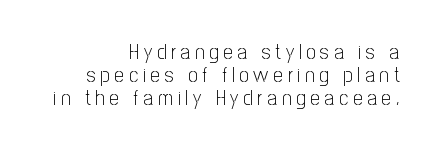
Q: Is the text bold? A: No.
Q: Is the text italic (slanted)? A: No, it is upright.
Q: Is the text underlined? A: No.
Q: How is the paragraph aligned? A: Right-aligned.
Q: Is the spacing between letters normal or unusually wide? A: Unusually wide.
Q: Is the spacing between lines tight, normal or loose? A: Tight.
